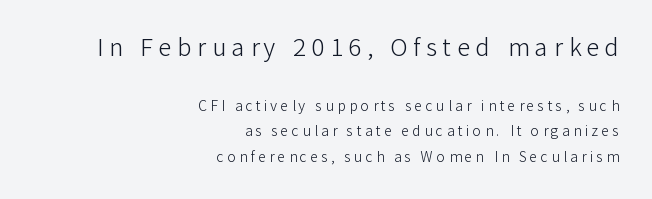
{"italic": "no", "bold": "no", "underline": "no", "align": "right", "line_spacing_ratio": 1.85, "letter_spacing": "wide", "letter_spacing_em": 0.24, "larger_block": "first", "size_ratio": 1.71, "glyph_px": 24}
